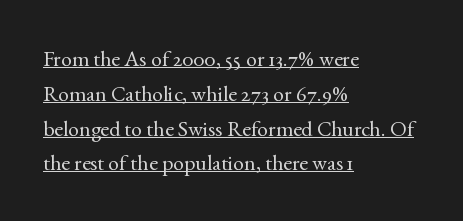
Casual observation: everything's shoved over to the left. No italicization has been applied; the sample stays upright. The block of text has a typical density, with ordinary space between rows. On a weight scale, this lands at 450 or below.
